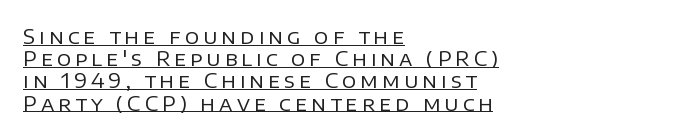
The string is rendered with underlining switched on. Where is the straight margin? On the left. The block of text is dense from top to bottom, with scant space between rows. Quick note: not italic, upright. Substantial extra tracking has been applied to these lines. Stroke mass is kept to a normal reading level or below.
